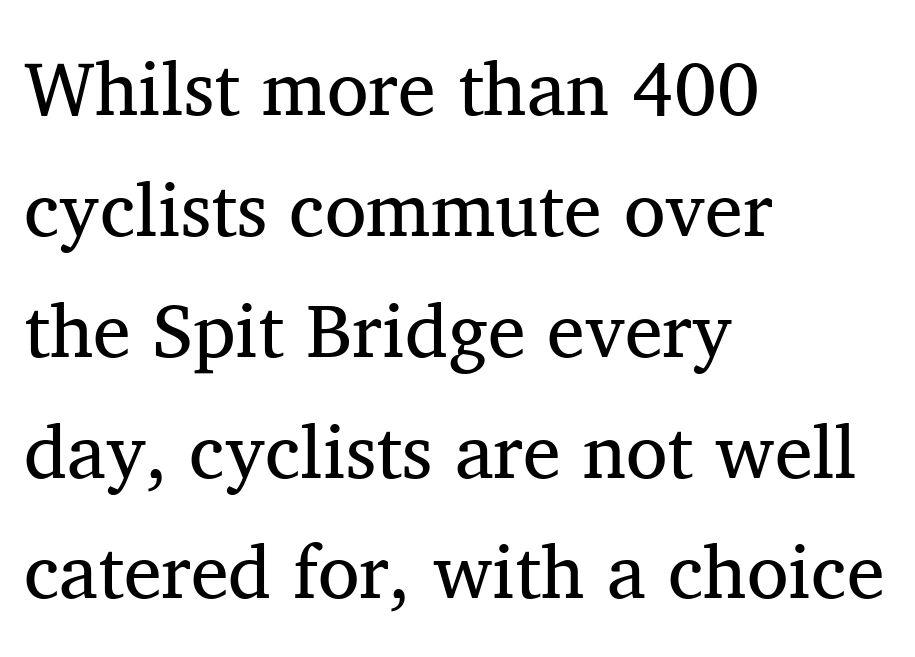
{"serif": "yes", "italic": "no", "bold": "no", "weight": "regular", "width": "normal", "stroke_contrast": "medium", "x_height": "medium", "monospaced": "no", "underline": "no", "align": "left", "line_spacing": "normal", "line_spacing_ratio": 1.59, "letter_spacing": "normal", "letter_spacing_em": 0.0, "glyph_px": 76}
